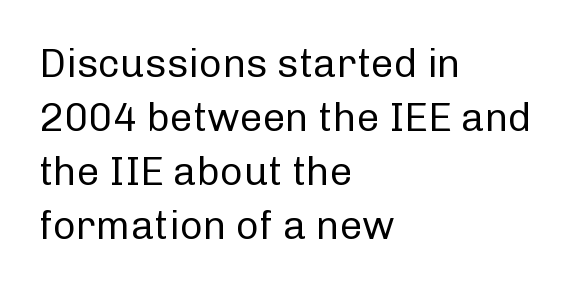
Q: Is the text bold? A: No.
Q: Is the text italic (slanted)? A: No, it is upright.
Q: Is the typeface a serif or a sans-serif typeface? A: Sans-serif.
Q: Is the text underlined? A: No.
Q: How is the paragraph aligned? A: Left-aligned.
Q: Is the spacing between letters normal or unusually wide? A: Normal.
Q: Is the spacing between lines tight, normal or loose? A: Normal.
Q: Width (condensed, normal, or wide)? A: Normal.
Q: Stroke contrast? A: Low.
Q: x-height? A: Medium.
Q: Monospaced? A: No.
